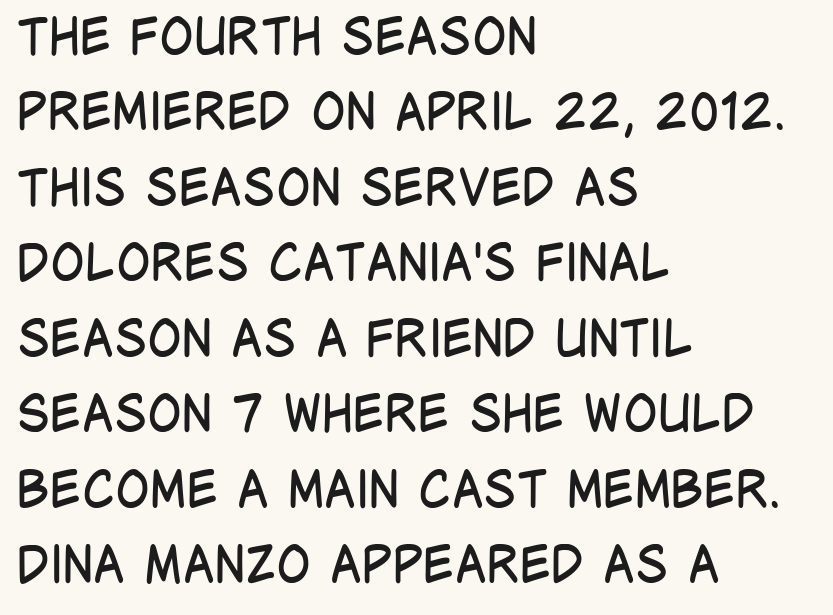
Q: Is the text bold? A: No.
Q: Is the text italic (slanted)? A: No, it is upright.
Q: Is the typeface a serif or a sans-serif typeface? A: Sans-serif.
Q: Is the text underlined? A: No.
Q: How is the paragraph aligned? A: Left-aligned.
Q: Is the spacing between letters normal or unusually wide? A: Normal.
Q: Is the spacing between lines tight, normal or loose? A: Normal.
Q: Width (condensed, normal, or wide)? A: Condensed.
Q: Stroke contrast? A: Low.
Q: x-height? A: Large.
Q: Monospaced? A: No.
